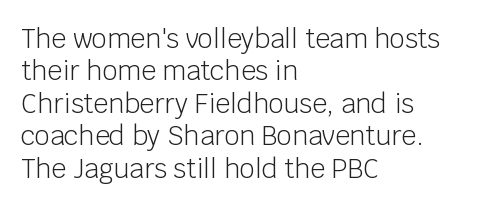
Q: Is the text bold? A: No.
Q: Is the text italic (slanted)? A: No, it is upright.
Q: Is the text underlined? A: No.
Q: How is the paragraph aligned? A: Left-aligned.
Q: Is the spacing between letters normal or unusually wide? A: Normal.
Q: Is the spacing between lines tight, normal or loose? A: Normal.
